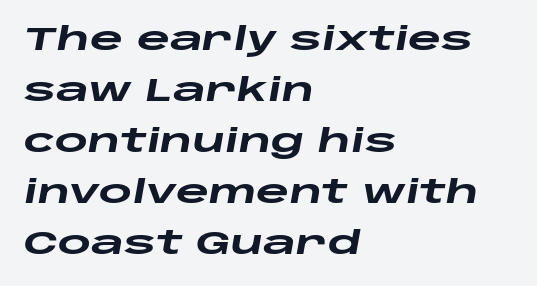
Q: Is the text bold? A: Yes.
Q: Is the text italic (slanted)? A: Yes, it leans right by about 10 degrees.
Q: Is the text underlined? A: No.
Q: How is the paragraph aligned? A: Left-aligned.
Q: Is the spacing between letters normal or unusually wide? A: Normal.
Q: Is the spacing between lines tight, normal or loose? A: Normal.
Q: Width (condensed, normal, or wide)? A: Wide.
Q: Stroke contrast? A: Low.
Q: x-height? A: Large.
Q: Monospaced? A: No.
